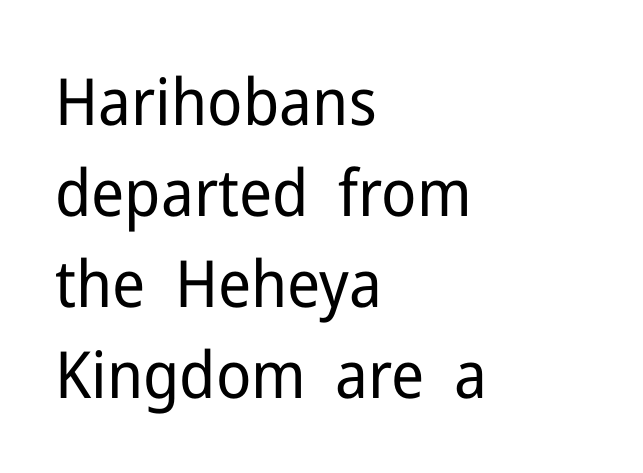
The image shows 65 px regular-weight sans-serif type, upright; set left-aligned, normal line spacing (1.4x), normal letter spacing, not underlined; low stroke contrast and a medium x-height.
